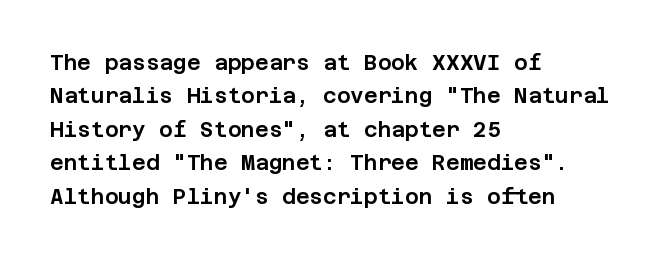
Nobody drew a line under any word here. A student would call this left alignment; a typographer would say flush left, rag right. Rendered with straight, roman letterforms. In terms of leading, this rendering sits right in the middle. Characters follow at the spacing the type designer built in.
